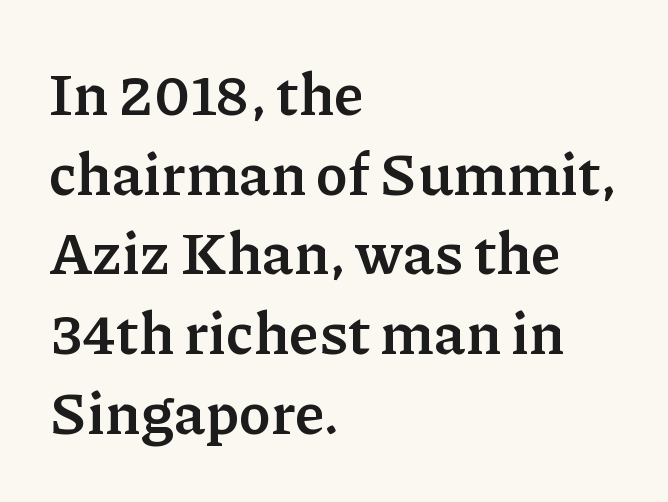
Plain, unruled lines of type. One-word summary of the alignment: left. Small tapered or slab feet sit at the stroke ends, so this counts as serif. Spacing verdict: proportional, widths tailored to each character. Heavy-handed strokes throughout: this text is bold. Caption: standard tracking, unaltered.
